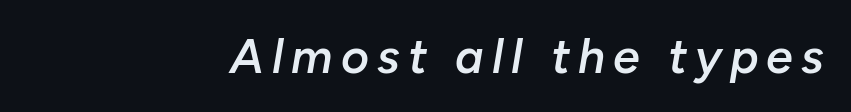
The face used here is a semibold: visibly heavier than regular, lighter than bold. Lines of text with bare space underneath. Is this a fixed-width face? No — the glyphs have proportional, varying widths. Compared with ordinary roman type, these characters are visibly tilted.
